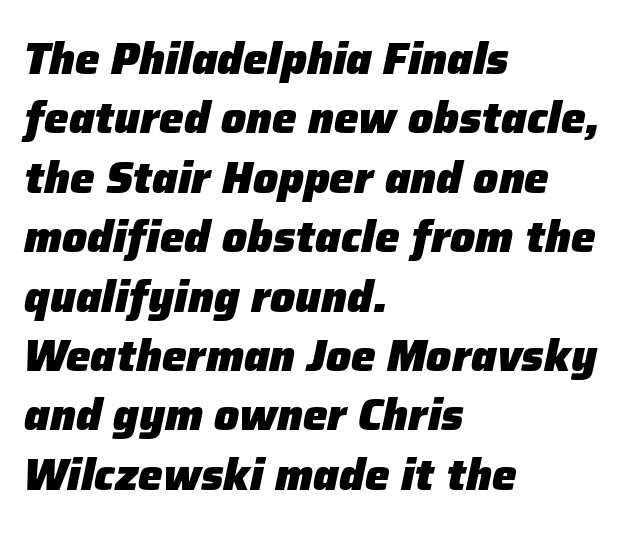
{"italic": "yes", "lean": "right", "slant_degrees": 12, "bold": "yes", "weight": "heavy", "width": "normal", "stroke_contrast": "low", "x_height": "medium", "monospaced": "no", "underline": "no", "align": "left", "line_spacing": "normal", "line_spacing_ratio": 1.35, "letter_spacing": "normal", "letter_spacing_em": 0.0, "glyph_px": 44}
